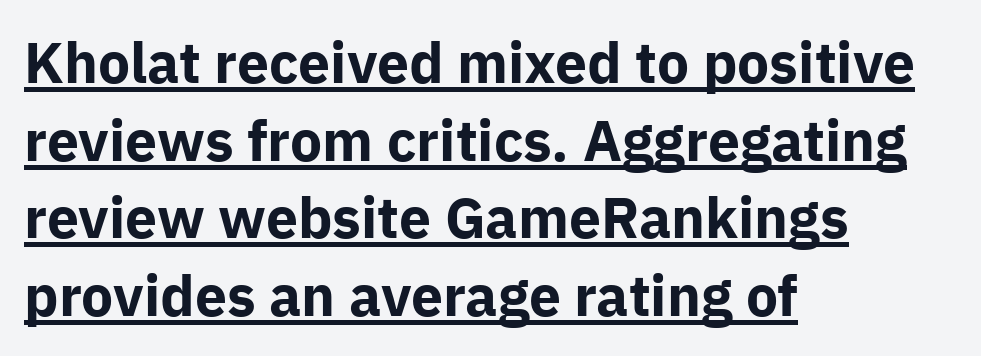
The image shows 57 px bold sans-serif type, upright; set left-aligned, normal line spacing (1.36x), normal letter spacing, underlined; low stroke contrast and a medium x-height.
